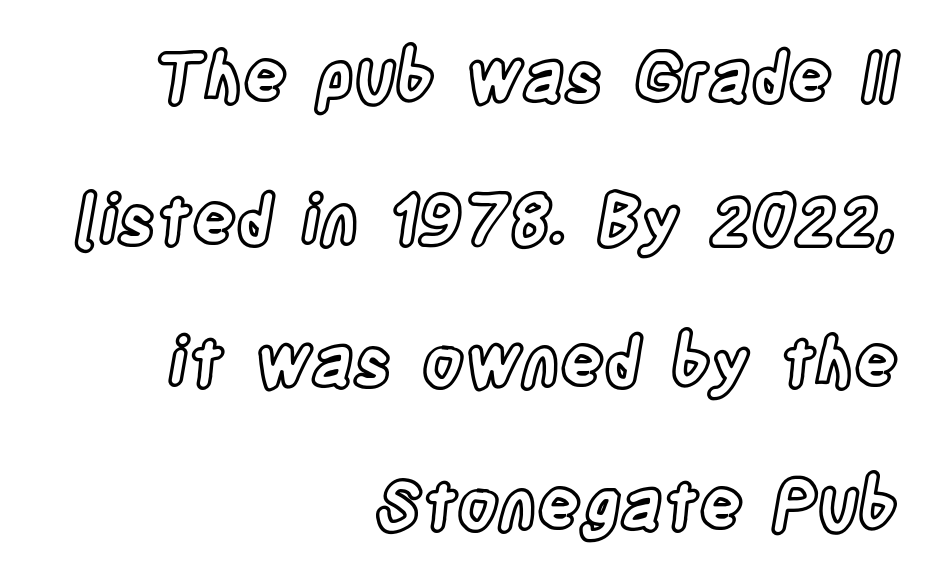
A student would call this right alignment; a typographer would say flush right, rag left. The passage shown is typed in a proportional face where columns would drift. Notice the wide empty band between every row — that's loose leading. The horizontal fit of the characters is conventional and even. The string is rendered with underlining switched off.
